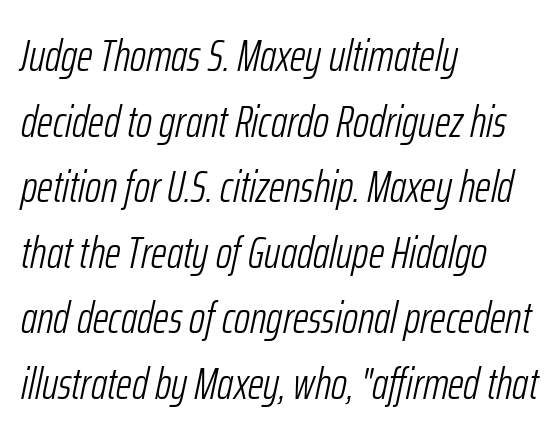
Q: Is the text bold? A: No.
Q: Is the text italic (slanted)? A: Yes, it leans right by about 12 degrees.
Q: Is the text underlined? A: No.
Q: How is the paragraph aligned? A: Left-aligned.
Q: Is the spacing between letters normal or unusually wide? A: Normal.
Q: Is the spacing between lines tight, normal or loose? A: Normal.
Q: Width (condensed, normal, or wide)? A: Condensed.
Q: Stroke contrast? A: Low.
Q: x-height? A: Medium.
Q: Monospaced? A: No.
